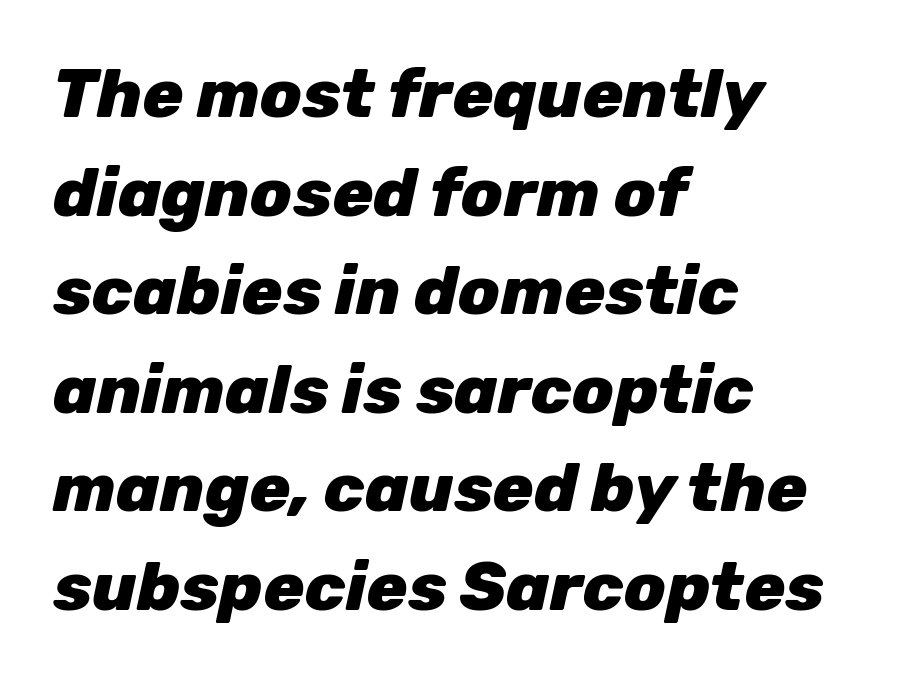
{"italic": "yes", "lean": "right", "slant_degrees": 12, "bold": "yes", "weight": "heavy", "width": "normal", "stroke_contrast": "low", "x_height": "medium", "monospaced": "no", "underline": "no", "align": "left", "line_spacing": "normal", "line_spacing_ratio": 1.45, "letter_spacing": "normal", "letter_spacing_em": 0.0, "glyph_px": 68}
